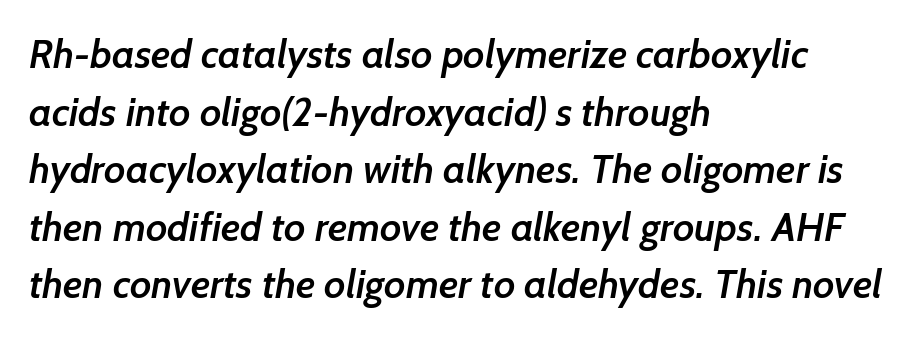
{"serif": "no", "bold": "semi", "weight": "semibold", "width": "normal", "stroke_contrast": "low", "x_height": "medium", "monospaced": "no", "underline": "no", "align": "left", "line_spacing": "normal", "line_spacing_ratio": 1.44, "letter_spacing": "normal", "letter_spacing_em": 0.0, "glyph_px": 40}
